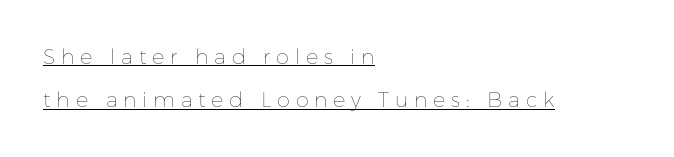
{"italic": "no", "bold": "no", "underline": "yes", "align": "left", "line_spacing": "loose", "line_spacing_ratio": 2.06, "letter_spacing": "wide", "letter_spacing_em": 0.27, "glyph_px": 21}
